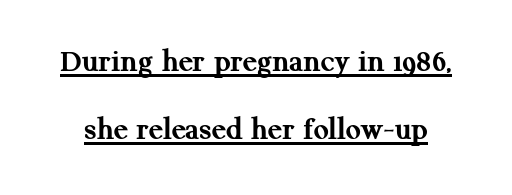
The image shows 33 px semibold serif type, upright; set loose line spacing (2.05x), normal letter spacing, underlined; medium stroke contrast and a medium x-height.
